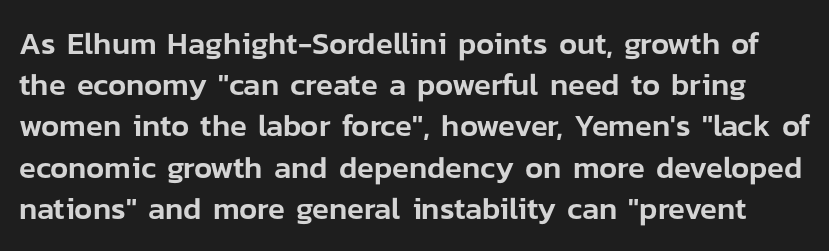
Q: Is the text italic (slanted)? A: No, it is upright.
Q: Is the typeface a serif or a sans-serif typeface? A: Sans-serif.
Q: Is the text underlined? A: No.
Q: Is the spacing between letters normal or unusually wide? A: Normal.
Q: Is the spacing between lines tight, normal or loose? A: Normal.
Q: Width (condensed, normal, or wide)? A: Normal.
Q: Stroke contrast? A: Low.
Q: x-height? A: Medium.
Q: Monospaced? A: No.
